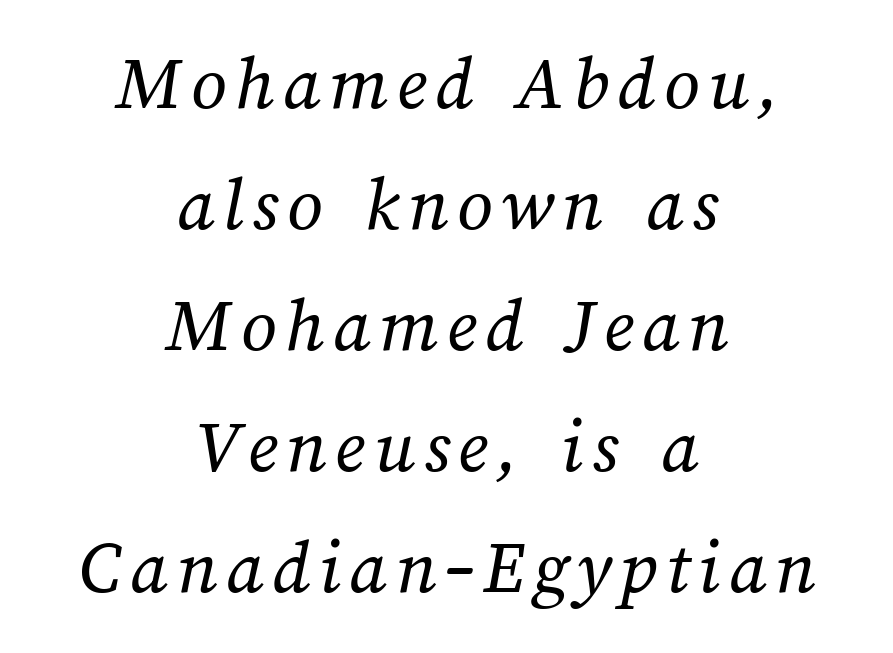
The image shows 78 px regular-weight type; set centered, normal line spacing (1.55x), not underlined; medium stroke contrast and a medium x-height.
